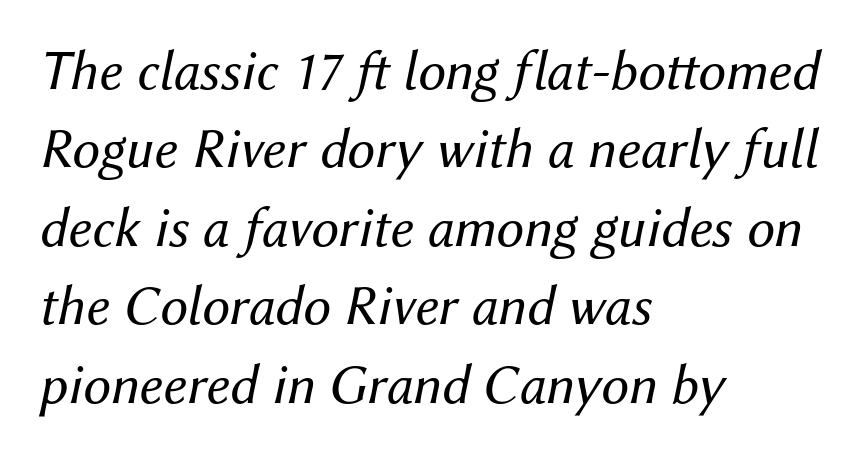
The font is comparable to plain body text, perhaps lighter. Vertical spacing — default. Characters follow at the spacing the type designer built in. Rendered with sloped, italic letterforms. The rendering uses natural spacing where letterforms have individual widths. Line beginnings align vertically; line endings do not.
